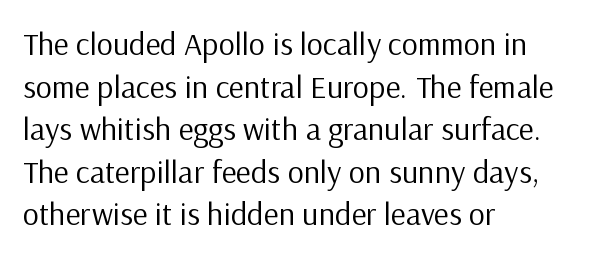
The image shows 32 px regular-weight sans-serif type, upright; set left-aligned, normal line spacing (1.33x), normal letter spacing, not underlined; low stroke contrast and a medium x-height.
